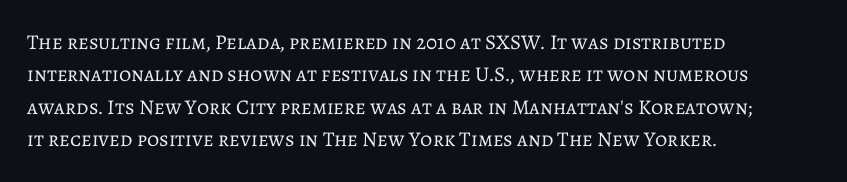
{"italic": "no", "bold": "no", "underline": "no", "align": "left", "line_spacing": "normal", "line_spacing_ratio": 1.54, "letter_spacing": "normal", "letter_spacing_em": 0.0, "glyph_px": 21}
